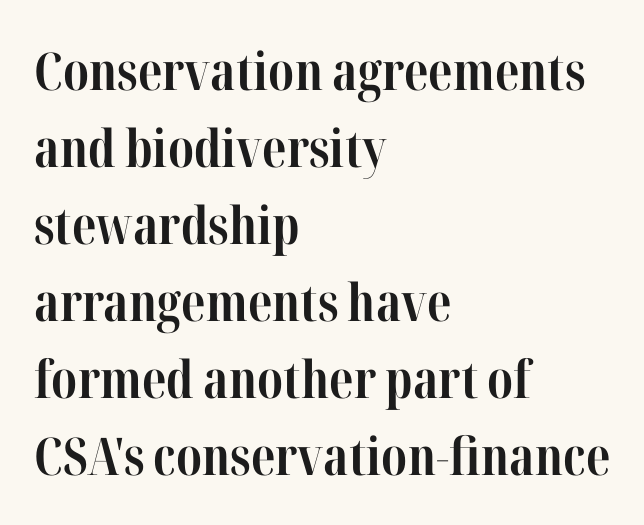
{"serif": "yes", "italic": "no", "bold": "yes", "weight": "bold", "width": "condensed", "stroke_contrast": "high", "x_height": "medium", "monospaced": "no", "underline": "no", "align": "left", "line_spacing": "normal", "line_spacing_ratio": 1.48, "letter_spacing": "normal", "letter_spacing_em": 0.0, "glyph_px": 52}
